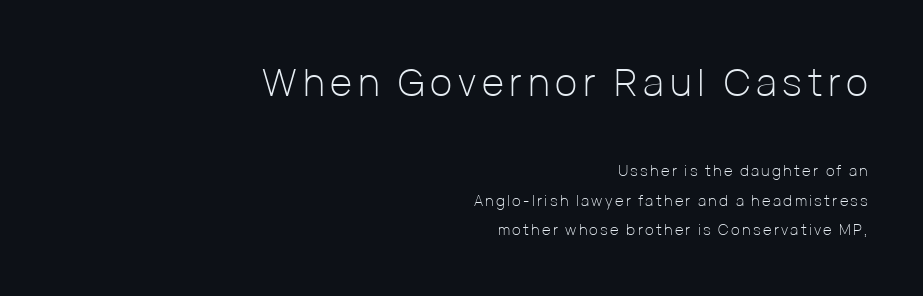
{"serif": "no", "italic": "no", "bold": "no", "weight": "light", "width": "normal", "stroke_contrast": "low", "x_height": "medium", "monospaced": "no", "underline": "no", "align": "right", "line_spacing": "loose", "line_spacing_ratio": 1.97, "larger_block": "first", "size_ratio": 2.53, "glyph_px": 38}
